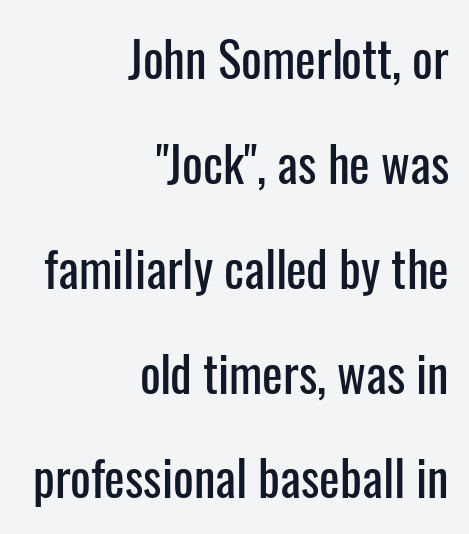
Horizontal alignment here is rightward, an uncommon choice for prose. What kind of face is this? One without serifs — a sans. Ordinary non-slanted type is in use. The gaps between neighbouring characters are ordinary and unremarkable. Does the leading feel generous? Absolutely, it's lavish. The words here are not underlined.
